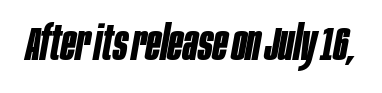
Words appear dense and cohesive because spacing is normal. Looks like regular typesetting: each glyph gets only the width it needs. Glance below the letters and you will spot only blank space. Would a proofreader flag this as italicized? Yes. Stroke thickness is high; the sample reads as a true bold.
